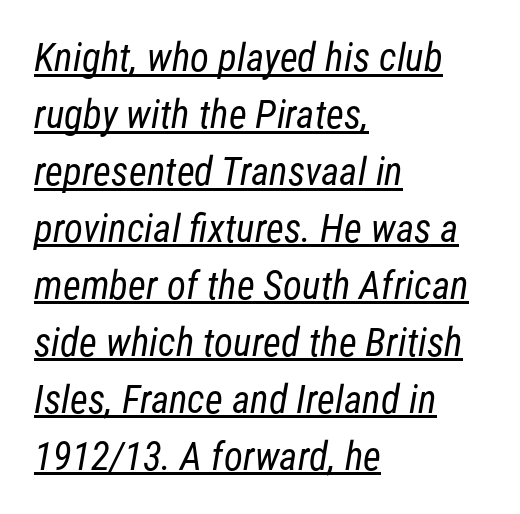
{"serif": "no", "bold": "no", "weight": "regular", "width": "condensed", "stroke_contrast": "low", "x_height": "medium", "monospaced": "no", "underline": "yes", "align": "left", "line_spacing": "normal", "line_spacing_ratio": 1.46, "letter_spacing": "normal", "letter_spacing_em": 0.0, "glyph_px": 39}
